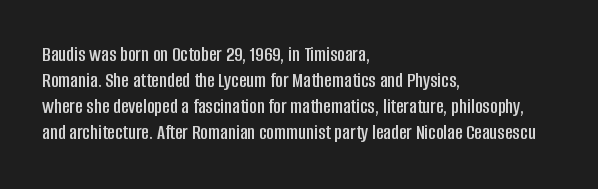
The typesetter chose a ragged-right arrangement here. The type sits square on the baseline with zero lean. There is no visible air inserted between adjacent glyphs. Has an underline been added? It has not.
